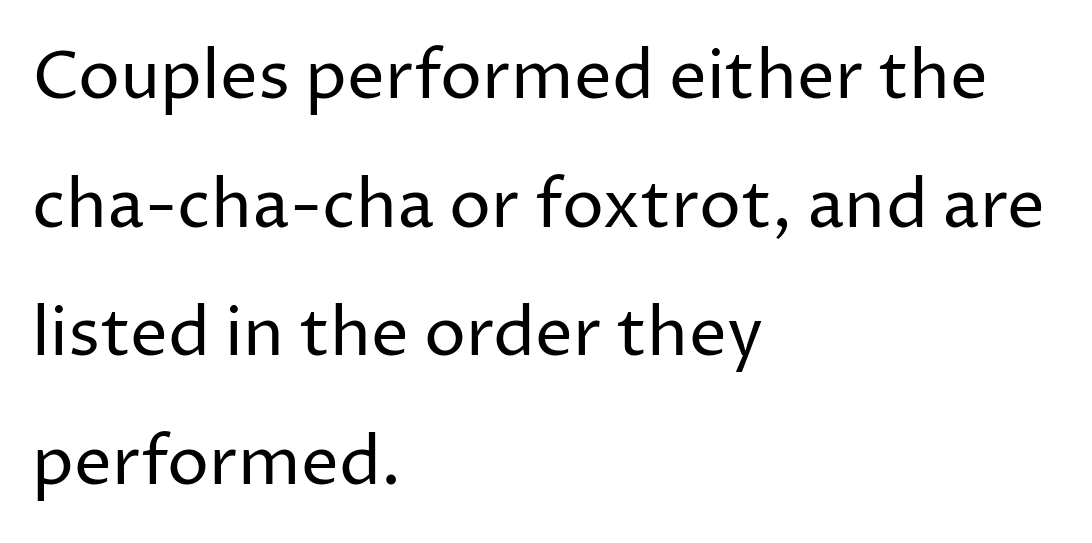
The gap between lines stays unmarked. Interline gaps are noticeably wide in this sample. Which margin do the lines hug? The left one — the right edge is uneven. Nobody touched the tracking dial on this one. The text was rendered using a sans face with plain stroke endings.
